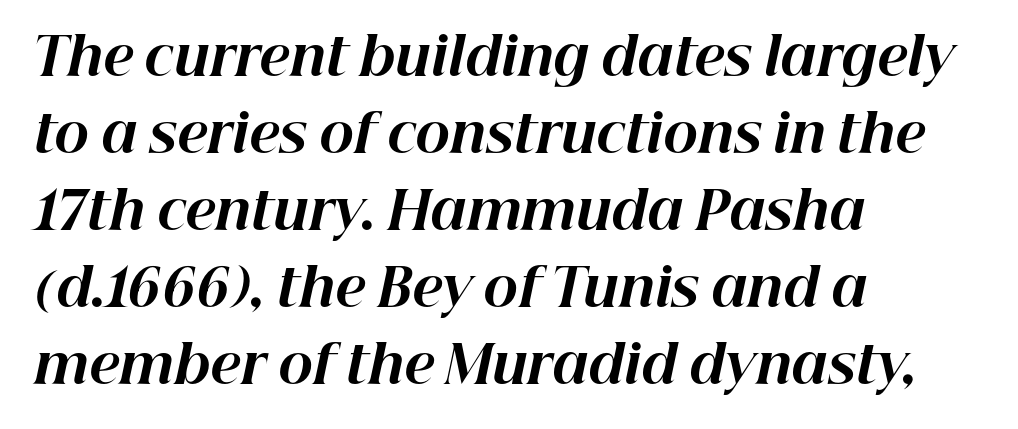
{"italic": "yes", "lean": "right", "slant_degrees": 12, "bold": "yes", "weight": "bold", "width": "normal", "stroke_contrast": "high", "x_height": "medium", "monospaced": "no", "underline": "no", "align": "left", "line_spacing": "normal", "line_spacing_ratio": 1.48, "letter_spacing": "normal", "letter_spacing_em": 0.0, "glyph_px": 52}
